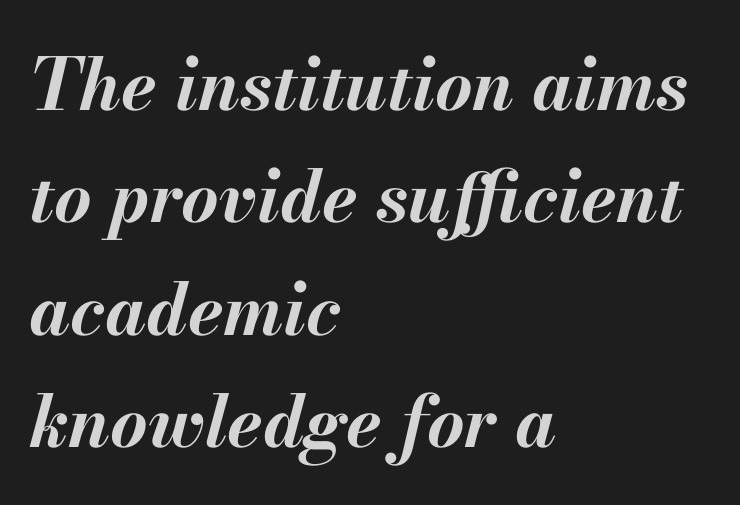
Rendered with sloped, italic letterforms. Heavy, bold letterforms. These lines are set flush left with a ragged right edge. The gap between lines stays unmarked. The letters advance in unequal steps, a hallmark of proportional type.
